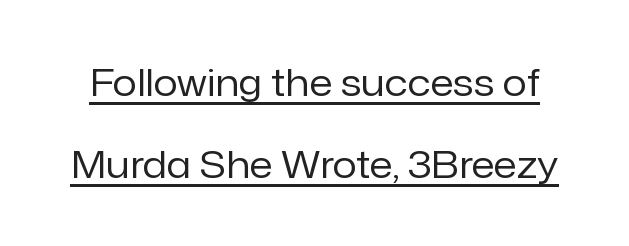
Q: Is the text bold? A: No.
Q: Is the text italic (slanted)? A: No, it is upright.
Q: Is the typeface a serif or a sans-serif typeface? A: Sans-serif.
Q: Is the text underlined? A: Yes.
Q: Is the spacing between letters normal or unusually wide? A: Normal.
Q: Is the spacing between lines tight, normal or loose? A: Loose.
Q: Width (condensed, normal, or wide)? A: Normal.
Q: Stroke contrast? A: Low.
Q: x-height? A: Medium.
Q: Monospaced? A: No.
